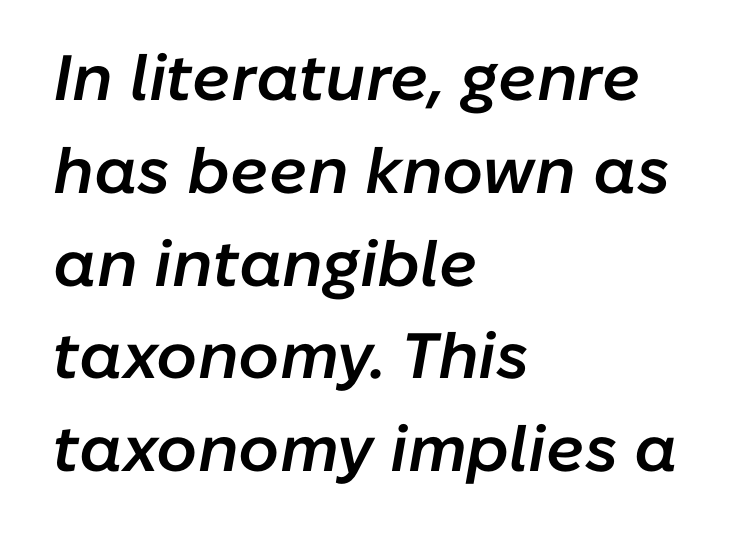
One-word summary of the alignment: left. Bare-footed words on every line. The letters advance in unequal steps, a hallmark of proportional type. Whoever set this chose a conventional vertical rhythm.
